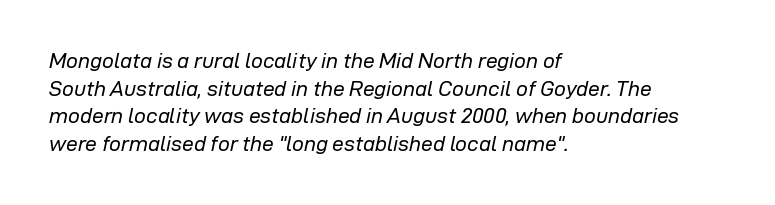
Q: Is the text bold? A: No.
Q: Is the text italic (slanted)? A: Yes, it leans right by about 12 degrees.
Q: Is the text underlined? A: No.
Q: How is the paragraph aligned? A: Left-aligned.
Q: Is the spacing between letters normal or unusually wide? A: Normal.
Q: Is the spacing between lines tight, normal or loose? A: Normal.
